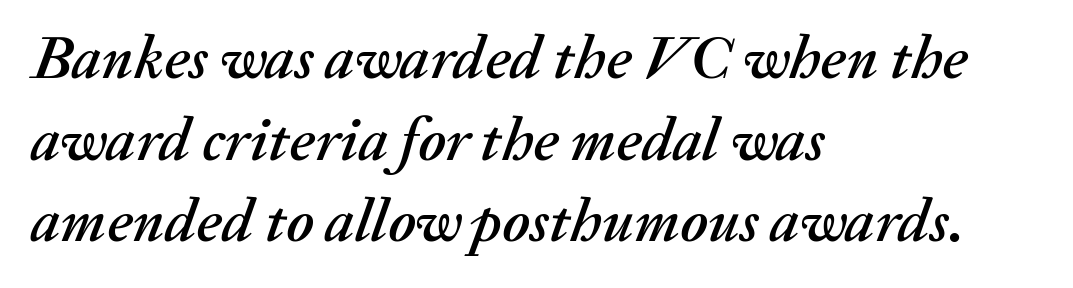
Q: Is the text italic (slanted)? A: Yes, it leans right by about 20 degrees.
Q: Is the text underlined? A: No.
Q: How is the paragraph aligned? A: Left-aligned.
Q: Is the spacing between letters normal or unusually wide? A: Normal.
Q: Is the spacing between lines tight, normal or loose? A: Normal.
Q: Width (condensed, normal, or wide)? A: Normal.
Q: Stroke contrast? A: Medium.
Q: x-height? A: Medium.
Q: Monospaced? A: No.
